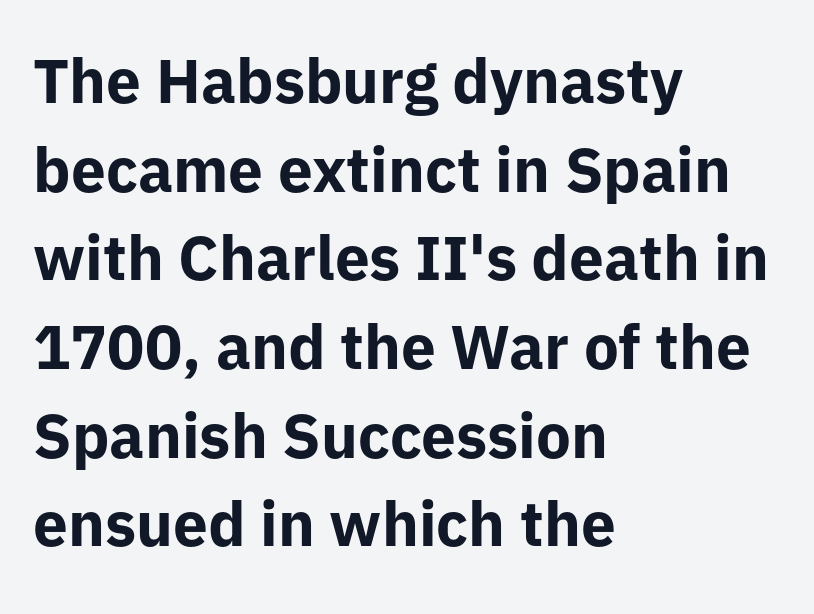
Q: Is the text bold? A: Yes.
Q: Is the text italic (slanted)? A: No, it is upright.
Q: Is the typeface a serif or a sans-serif typeface? A: Sans-serif.
Q: Is the text underlined? A: No.
Q: How is the paragraph aligned? A: Left-aligned.
Q: Is the spacing between letters normal or unusually wide? A: Normal.
Q: Is the spacing between lines tight, normal or loose? A: Normal.
Q: Width (condensed, normal, or wide)? A: Normal.
Q: Stroke contrast? A: Low.
Q: x-height? A: Medium.
Q: Monospaced? A: No.
